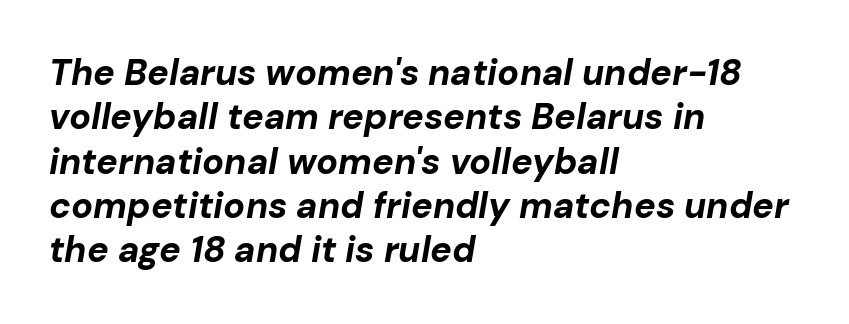
A dark, heavy texture on the line: the type is bold. The gaps between neighbouring characters are ordinary and unremarkable. Tall strokes in this sample are angled rather than plumb. The lines are quadded left. Think of a printed novel: that variable character pitch is what you see here. The baseline area is clear.
